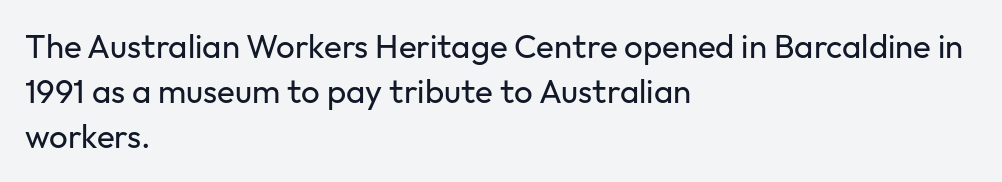
Q: Is the text bold? A: No.
Q: Is the text italic (slanted)? A: No, it is upright.
Q: Is the typeface a serif or a sans-serif typeface? A: Sans-serif.
Q: Is the text underlined? A: No.
Q: How is the paragraph aligned? A: Left-aligned.
Q: Is the spacing between letters normal or unusually wide? A: Normal.
Q: Is the spacing between lines tight, normal or loose? A: Normal.
Q: Width (condensed, normal, or wide)? A: Normal.
Q: Stroke contrast? A: Low.
Q: x-height? A: Medium.
Q: Monospaced? A: No.
